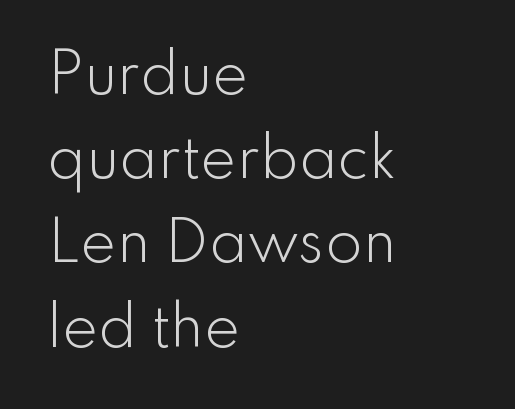
Q: Is the text bold? A: No.
Q: Is the text italic (slanted)? A: No, it is upright.
Q: Is the typeface a serif or a sans-serif typeface? A: Sans-serif.
Q: Is the text underlined? A: No.
Q: How is the paragraph aligned? A: Left-aligned.
Q: Is the spacing between letters normal or unusually wide? A: Normal.
Q: Is the spacing between lines tight, normal or loose? A: Normal.
Q: Width (condensed, normal, or wide)? A: Normal.
Q: Stroke contrast? A: Low.
Q: x-height? A: Small.
Q: Monospaced? A: No.
